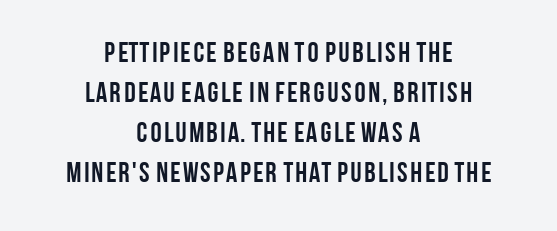
The image shows 28 px semibold, condensed sans-serif type, upright; set centered, normal line spacing (1.43x), normal letter spacing, not underlined; low stroke contrast and a large x-height.
